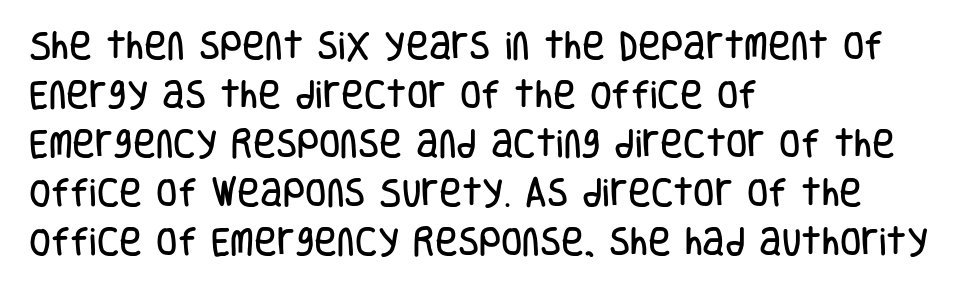
All the whitespace from short lines collects on the right. Does the leading feel generous? No, just average. No word sits above an underline. The face used here is rendered with its standard letterfit.
